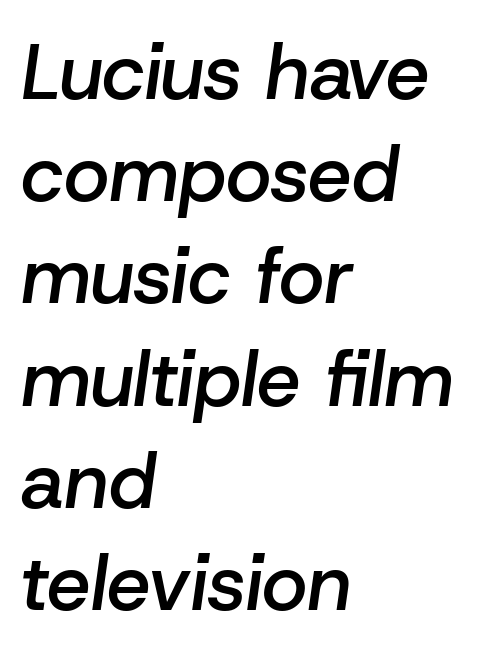
Q: Is the text bold? A: Semi-bold.
Q: Is the text italic (slanted)? A: Yes, it leans right by about 8 degrees.
Q: Is the text underlined? A: No.
Q: How is the paragraph aligned? A: Left-aligned.
Q: Is the spacing between letters normal or unusually wide? A: Normal.
Q: Is the spacing between lines tight, normal or loose? A: Normal.
Q: Width (condensed, normal, or wide)? A: Normal.
Q: Stroke contrast? A: Low.
Q: x-height? A: Medium.
Q: Monospaced? A: No.
